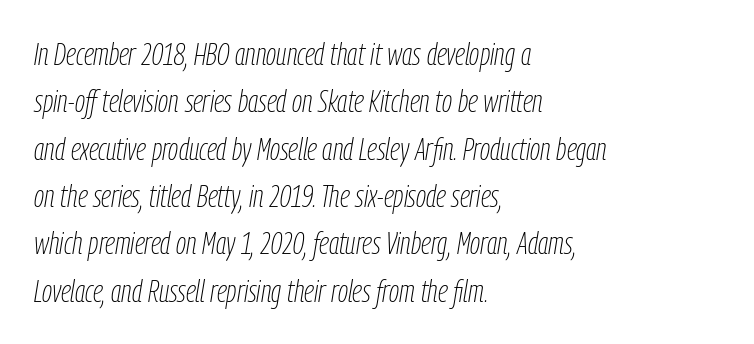
{"italic": "yes", "lean": "right", "slant_degrees": 9, "bold": "no", "weight": "thin", "width": "condensed", "stroke_contrast": "low", "x_height": "medium", "monospaced": "no", "underline": "no", "align": "left", "line_spacing": "normal", "line_spacing_ratio": 1.48, "letter_spacing": "normal", "letter_spacing_em": 0.0, "glyph_px": 32}
